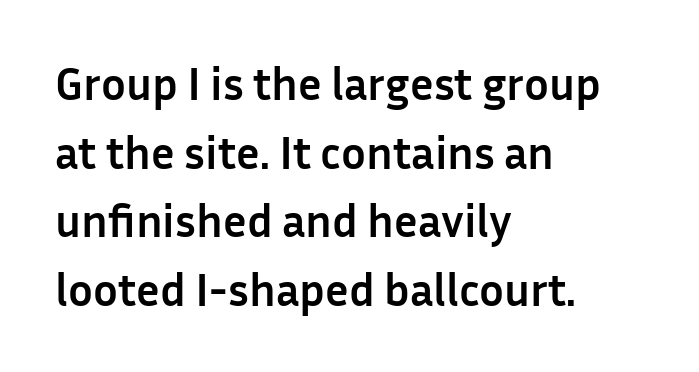
{"serif": "no", "italic": "no", "bold": "yes", "weight": "semibold", "width": "normal", "stroke_contrast": "low", "x_height": "medium", "monospaced": "no", "underline": "no", "align": "left", "line_spacing": "normal", "line_spacing_ratio": 1.49, "letter_spacing": "normal", "letter_spacing_em": 0.0, "glyph_px": 46}
